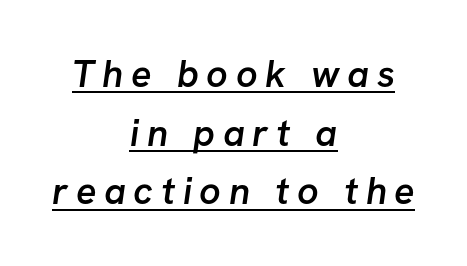
The image shows 38 px semibold sans-serif type; set centered, normal line spacing (1.54x), unusually wide letter spacing (+0.2 em), underlined; low stroke contrast and a medium x-height.
